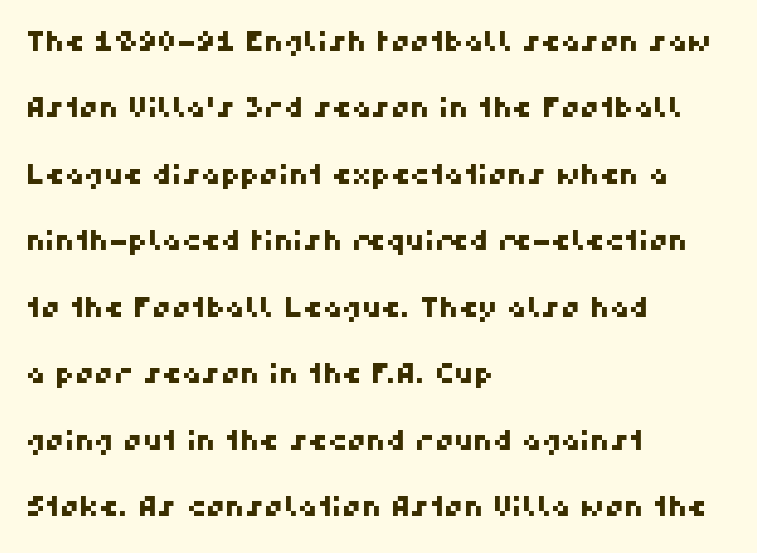
{"underline": "no", "align": "left", "line_spacing": "loose", "line_spacing_ratio": 2.46, "letter_spacing": "normal", "letter_spacing_em": 0.0, "glyph_px": 27}
